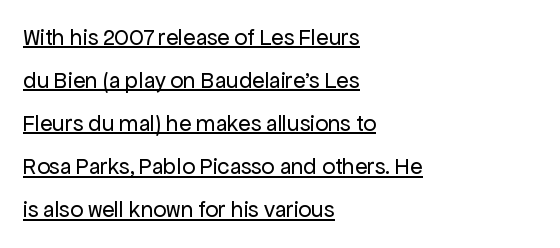
You can tell it's not italic because the verticals are truly vertical. Stem width sits at or under what a default text font uses. The typesetter has applied underlining to the passage shown. The letterforms sit shoulder to shoulder at normal distance. Alignment: flush left.
